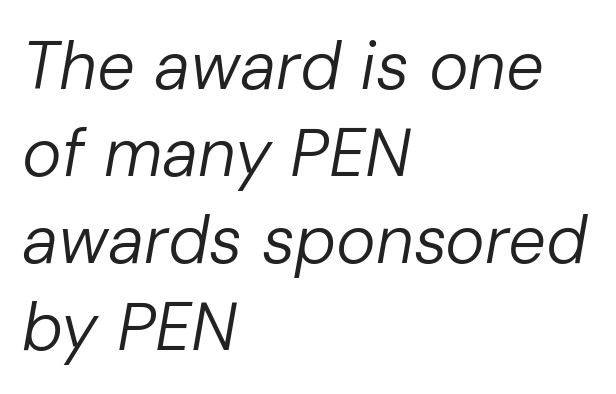
The space directly below the letters is spotless. Vertical stems look standard width or narrower in stroke. Honestly, the row spacing looks completely unremarkable. The whole block is typeset with a tilt. Which margin do the lines hug? The left one — the right edge is uneven.
